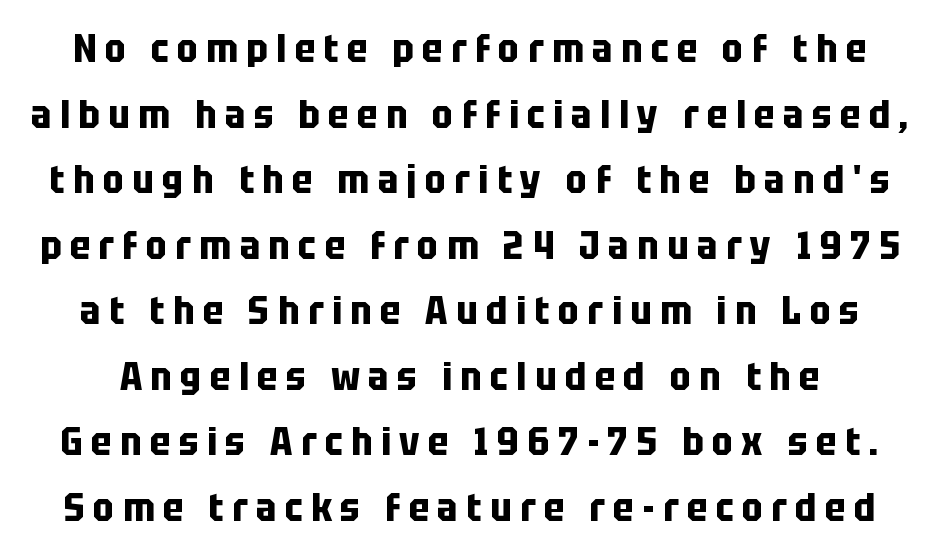
Q: Is the text bold? A: Yes.
Q: Is the text italic (slanted)? A: No, it is upright.
Q: Is the typeface a serif or a sans-serif typeface? A: Sans-serif.
Q: Is the text underlined? A: No.
Q: Is the spacing between letters normal or unusually wide? A: Unusually wide.
Q: Is the spacing between lines tight, normal or loose? A: Normal.
Q: Width (condensed, normal, or wide)? A: Condensed.
Q: Stroke contrast? A: Low.
Q: x-height? A: Large.
Q: Monospaced? A: No.
